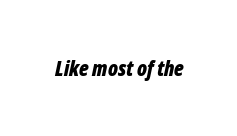
Q: Is the text bold? A: Yes.
Q: Is the text italic (slanted)? A: Yes, it leans right by about 12 degrees.
Q: Is the text underlined? A: No.
Q: Is the spacing between letters normal or unusually wide? A: Normal.
